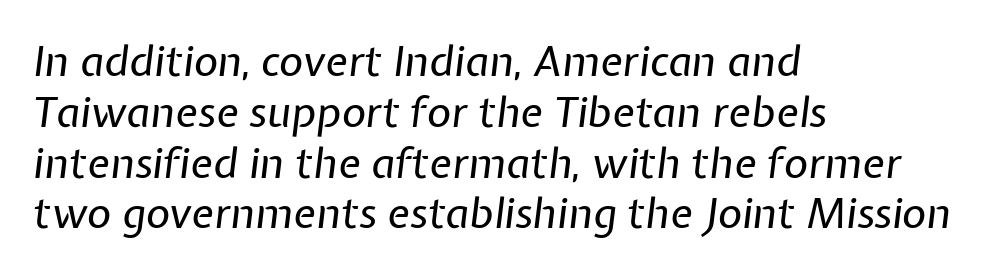
{"italic": "yes", "lean": "right", "slant_degrees": 7, "bold": "no", "weight": "regular", "width": "normal", "stroke_contrast": "low", "x_height": "medium", "monospaced": "no", "underline": "no", "align": "left", "line_spacing_ratio": 1.21, "letter_spacing": "normal", "letter_spacing_em": 0.0, "glyph_px": 42}
